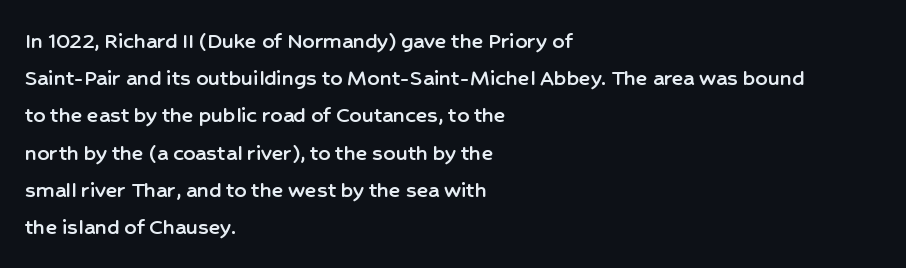
The image shows 24 px text type, upright; set left-aligned, normal line spacing (1.55x), normal letter spacing, not underlined.
